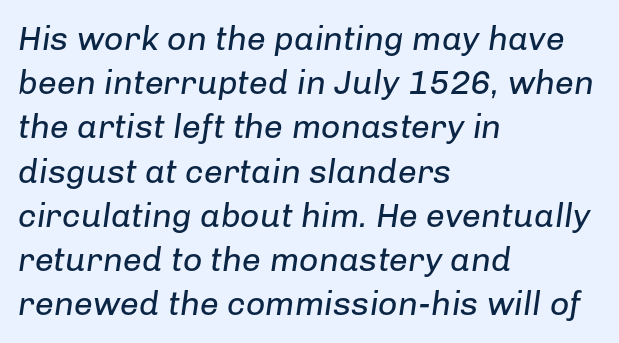
The image shows 34 px regular-weight type, italic (leaning right); set left-aligned, normal line spacing (1.3x), normal letter spacing, not underlined; low stroke contrast and a medium x-height.
